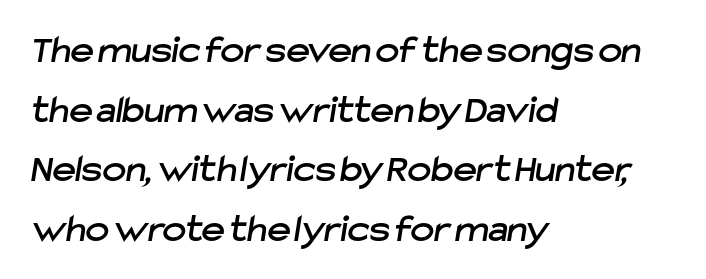
The image shows 40 px sans-serif type; set left-aligned, normal line spacing (1.49x), normal letter spacing, not underlined; low stroke contrast and a medium x-height.
